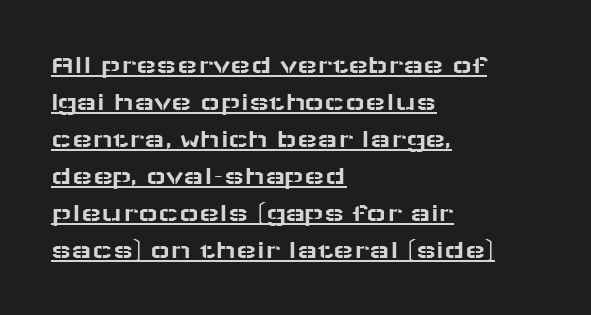
Here the glyphs are tracked normally, forming tight word shapes. Every word sits above its own underline. In terms of posture, this sample is upright. A typesetter would call this leading conventional body-copy spacing.
